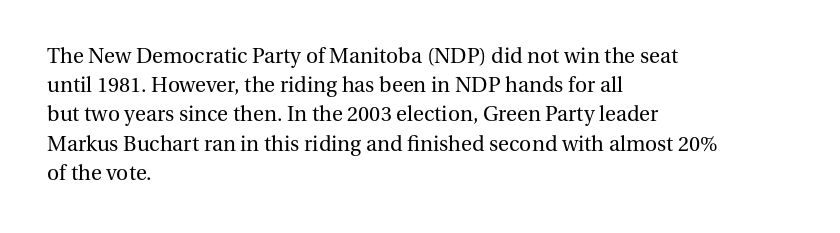
The image shows 21 px text type, upright; set left-aligned, normal line spacing (1.39x), normal letter spacing, not underlined.
